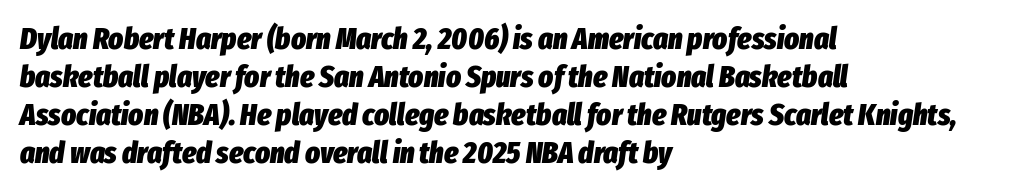
Underlining? Definitely not there. This is heavy type, rendered in bold. Quick note: italic. Each word holds together tightly as a unit, with standard inter-letter gaps. A classic flush-left, rag-right setting is used for this passage. Looks like regular typesetting: each glyph gets only the width it needs.
